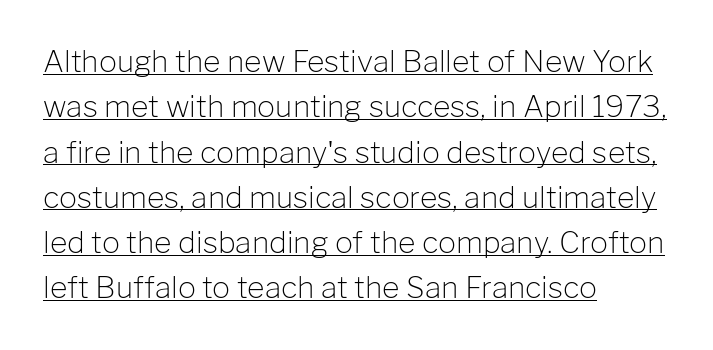
Interline gaps are of average width in this sample. Default kerning and tracking; the words read as compact shapes. The typesetter chose a ragged-right arrangement here. This rendering employs a face without finishing strokes, i.e., a sans-serif.
